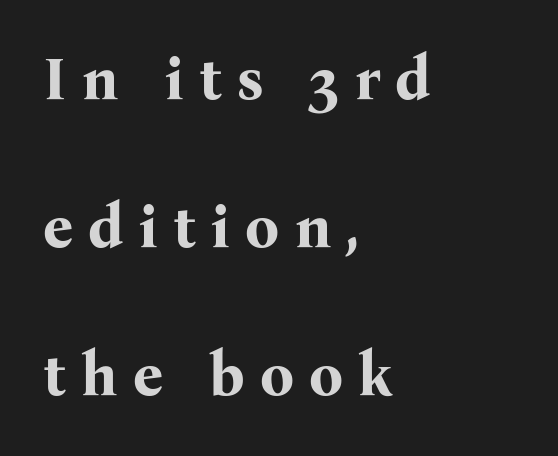
Q: Is the text bold? A: Yes.
Q: Is the text italic (slanted)? A: No, it is upright.
Q: Is the typeface a serif or a sans-serif typeface? A: Serif.
Q: Is the text underlined? A: No.
Q: How is the paragraph aligned? A: Left-aligned.
Q: Is the spacing between letters normal or unusually wide? A: Unusually wide.
Q: Is the spacing between lines tight, normal or loose? A: Loose.
Q: Width (condensed, normal, or wide)? A: Normal.
Q: Stroke contrast? A: Medium.
Q: x-height? A: Medium.
Q: Monospaced? A: No.
